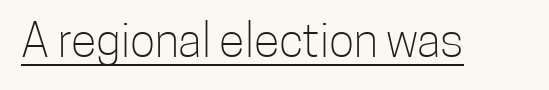
{"serif": "no", "italic": "no", "bold": "no", "weight": "light", "width": "condensed", "stroke_contrast": "low", "x_height": "medium", "monospaced": "no", "underline": "yes", "letter_spacing": "normal", "letter_spacing_em": 0.0, "glyph_px": 47}
